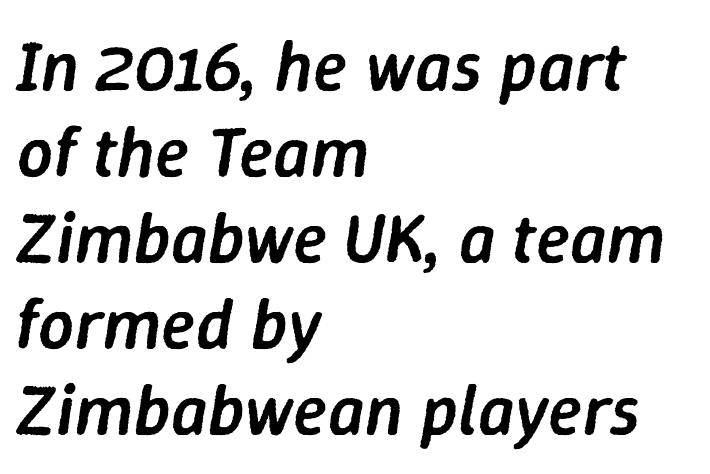
Q: Is the text bold? A: Semi-bold.
Q: Is the text italic (slanted)? A: Yes, it leans right by about 9 degrees.
Q: Is the text underlined? A: No.
Q: How is the paragraph aligned? A: Left-aligned.
Q: Is the spacing between letters normal or unusually wide? A: Normal.
Q: Width (condensed, normal, or wide)? A: Normal.
Q: Stroke contrast? A: Low.
Q: x-height? A: Medium.
Q: Monospaced? A: No.
